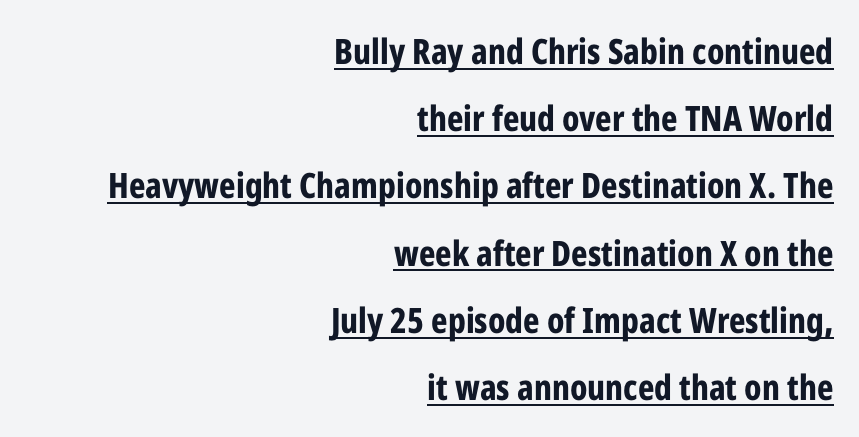
The image shows 35 px bold, condensed sans-serif type, upright; set right-aligned, loose line spacing (1.92x), normal letter spacing, underlined; low stroke contrast and a medium x-height.
